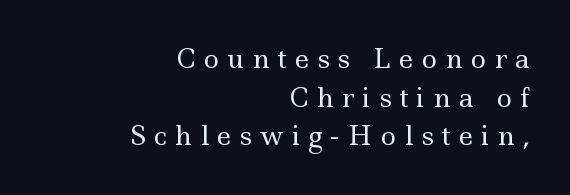
The image shows 26 px text type, upright; set right-aligned, normal line spacing (1.49x), unusually wide letter spacing (+0.31 em), not underlined.
